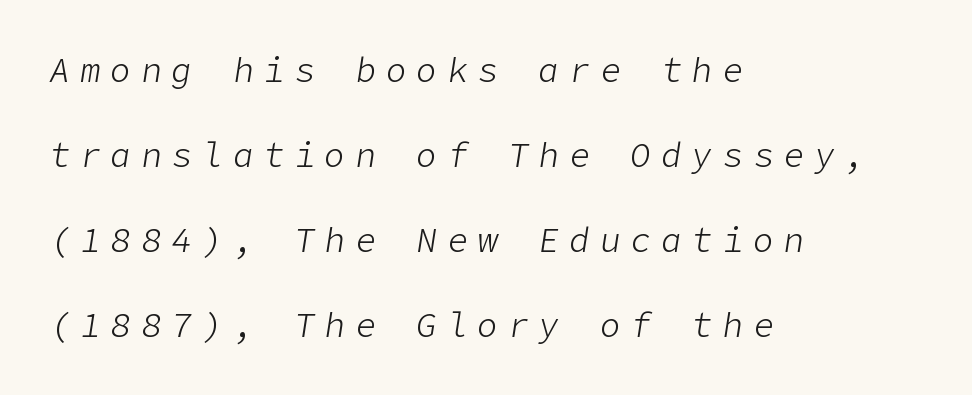
The passage shown leans; its letterforms are oblique. The strokes are not fattened; the text isn't bold. The ragged edge is on the right, which tells us the setting is flush left. Compared with typical body copy, the letter spacing here is much looser. Clear beneath every line of the passage. Each new line begins a long way beneath the previous one.
